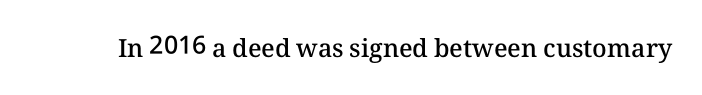
Q: Is the text bold? A: Semi-bold.
Q: Is the text italic (slanted)? A: No, it is upright.
Q: Is the text underlined? A: No.
Q: Is the spacing between letters normal or unusually wide? A: Normal.
